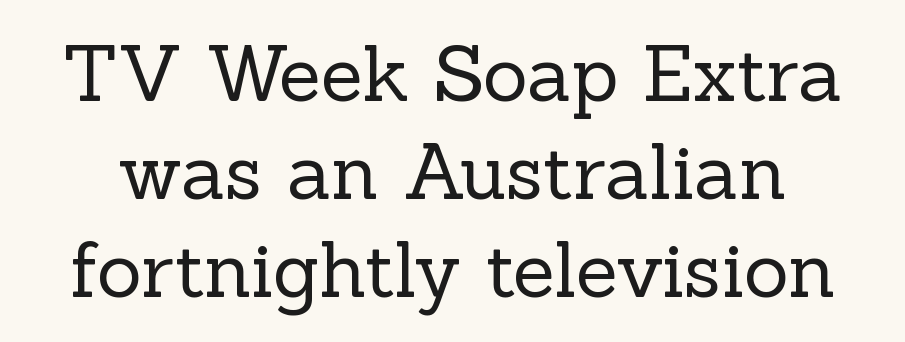
Q: Is the text bold? A: No.
Q: Is the text italic (slanted)? A: No, it is upright.
Q: Is the typeface a serif or a sans-serif typeface? A: Serif.
Q: Is the text underlined? A: No.
Q: Is the spacing between letters normal or unusually wide? A: Normal.
Q: Is the spacing between lines tight, normal or loose? A: Normal.
Q: Width (condensed, normal, or wide)? A: Normal.
Q: x-height? A: Medium.
Q: Monospaced? A: No.
